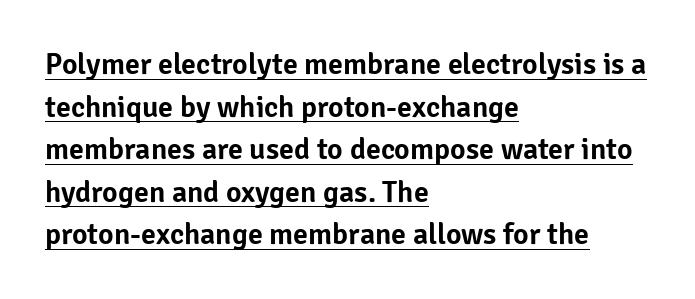
Here the designer chose a conventional face with non-uniform glyph widths. You can tell it's not italic because the verticals are truly vertical. No extra tracking has been applied to these lines. Emphasis is given by a line drawn under the lettering. Line spacing here is normal.
